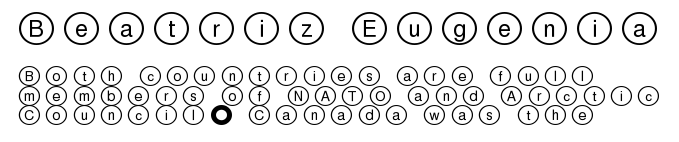
Q: Is the text italic (slanted)? A: No, it is upright.
Q: Is the text underlined? A: No.
Q: How is the paragraph aligned? A: Left-aligned.
Q: Is the spacing between letters normal or unusually wide? A: Unusually wide.
Q: Is the spacing between lines tight, normal or loose? A: Normal.
Q: Which block of text is set in a larger size, the first (top) or the second (bottom)? A: The first (top) one.
